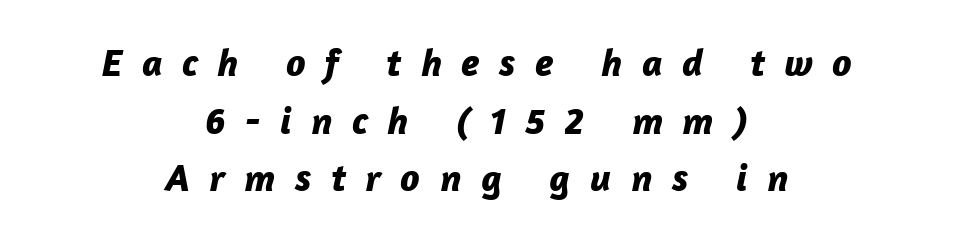
{"italic": "yes", "lean": "right", "slant_degrees": 12, "bold": "yes", "weight": "bold", "width": "normal", "stroke_contrast": "low", "x_height": "medium", "monospaced": "no", "underline": "no", "align": "center", "line_spacing": "normal", "line_spacing_ratio": 1.48, "letter_spacing": "wide", "letter_spacing_em": 0.5, "glyph_px": 39}
